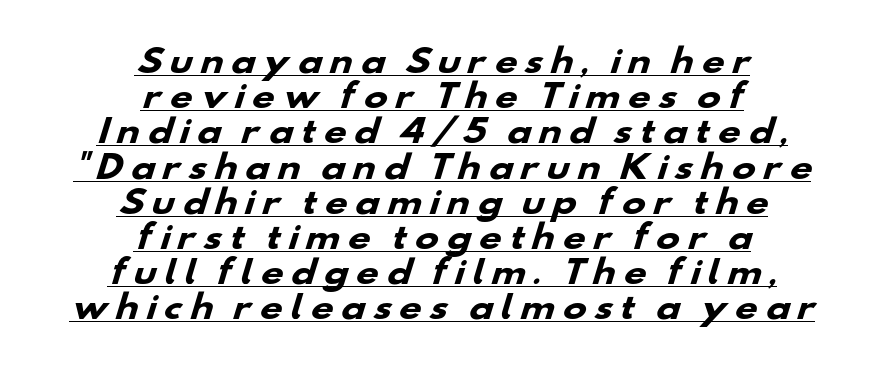
The image shows 32 px heavy, wide sans-serif type; set centered, tight line spacing (1.1x), unusually wide letter spacing (+0.21 em), underlined; low stroke contrast and a small x-height.
